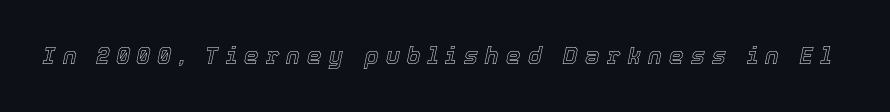
{"italic": "yes", "lean": "right", "slant_degrees": 12, "underline": "no", "letter_spacing": "wide", "letter_spacing_em": 0.32, "glyph_px": 23}
